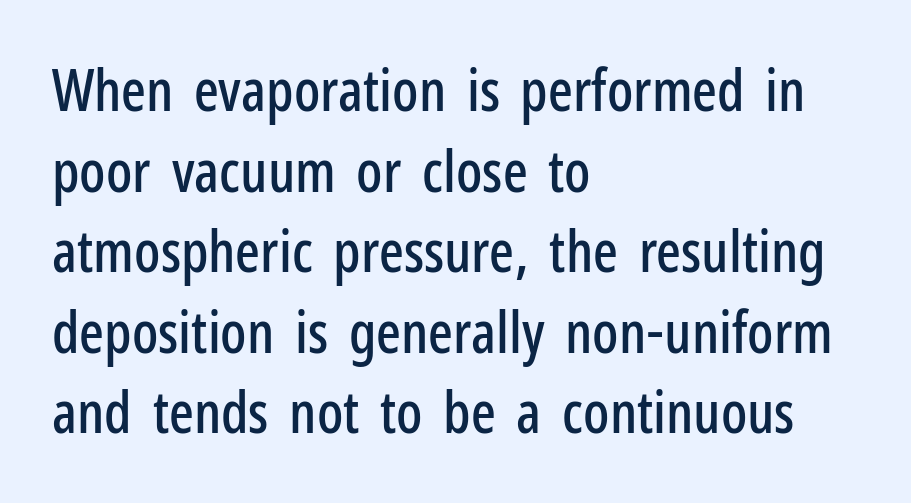
{"serif": "no", "italic": "no", "width": "condensed", "stroke_contrast": "low", "x_height": "medium", "monospaced": "no", "underline": "no", "align": "left", "line_spacing": "normal", "line_spacing_ratio": 1.39, "letter_spacing": "normal", "letter_spacing_em": 0.0, "glyph_px": 58}
